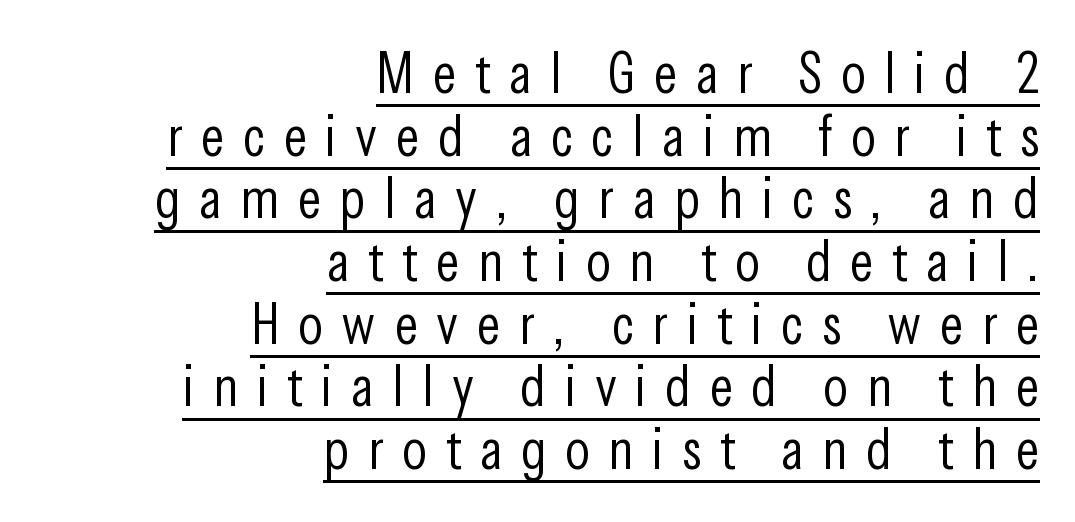
The image shows 57 px light, condensed sans-serif type, upright; set right-aligned, tight line spacing (1.1x), unusually wide letter spacing (+0.33 em), underlined; low stroke contrast and a medium x-height.
